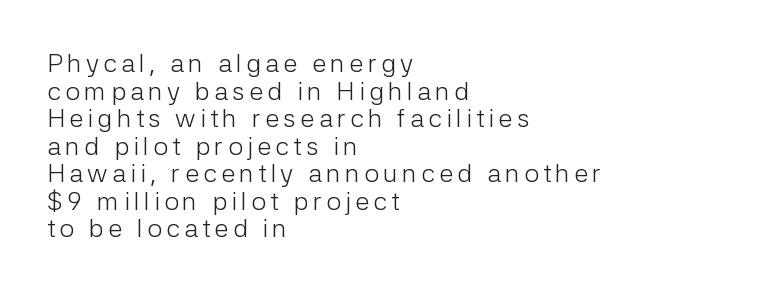
Line spacing here is tight. You can tell it's not italic because the verticals are truly vertical. Which margin do the lines hug? The left one — the right edge is uneven. The strokes carry an ordinary text weight at most. Nobody drew a line under any word here.
